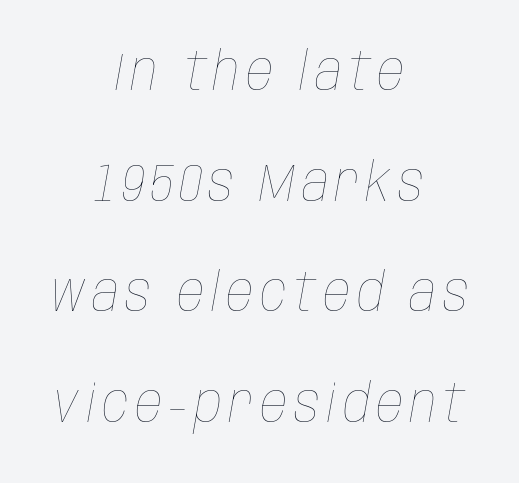
Q: Is the text bold? A: No.
Q: Is the text italic (slanted)? A: Yes, it leans right by about 10 degrees.
Q: Is the text underlined? A: No.
Q: How is the paragraph aligned? A: Centered.
Q: Is the spacing between lines tight, normal or loose? A: Loose.
Q: Width (condensed, normal, or wide)? A: Condensed.
Q: Stroke contrast? A: Low.
Q: x-height? A: Large.
Q: Monospaced? A: No.
